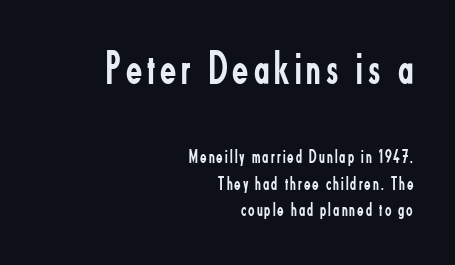
{"serif": "no", "italic": "no", "bold": "no", "weight": "regular", "width": "condensed", "stroke_contrast": "low", "x_height": "small", "monospaced": "no", "underline": "no", "align": "right", "line_spacing": "normal", "line_spacing_ratio": 1.41, "larger_block": "first", "size_ratio": 2.47, "glyph_px": 47}
